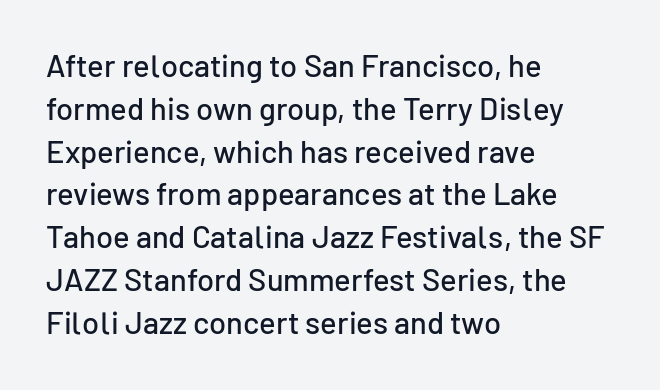
{"serif": "no", "italic": "no", "width": "normal", "stroke_contrast": "low", "x_height": "medium", "monospaced": "no", "underline": "no", "align": "left", "line_spacing": "normal", "line_spacing_ratio": 1.38, "letter_spacing": "normal", "letter_spacing_em": 0.0, "glyph_px": 31}
